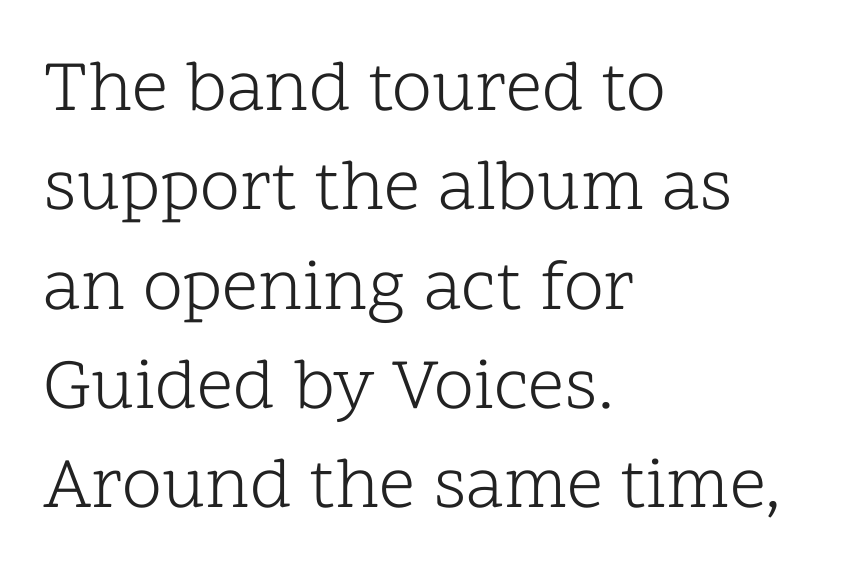
Beneath every word, the page is bare. The strokes carry an ordinary text weight at most. This is the regular roman posture of the typeface. The rendering uses a moderate line-height, typical for paragraphs. The typesetter chose a ragged-right arrangement here. The type is set solid horizontally, with unmodified tracking.
